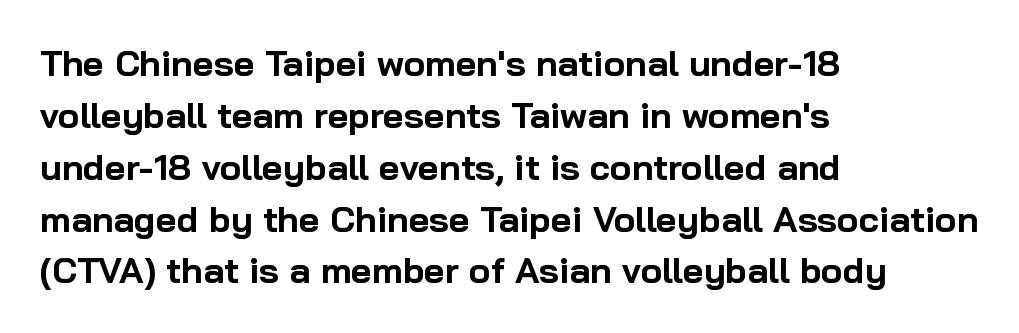
Q: Is the text bold? A: Yes.
Q: Is the text italic (slanted)? A: No, it is upright.
Q: Is the typeface a serif or a sans-serif typeface? A: Sans-serif.
Q: Is the text underlined? A: No.
Q: How is the paragraph aligned? A: Left-aligned.
Q: Is the spacing between letters normal or unusually wide? A: Normal.
Q: Is the spacing between lines tight, normal or loose? A: Normal.
Q: Width (condensed, normal, or wide)? A: Normal.
Q: Stroke contrast? A: Low.
Q: x-height? A: Medium.
Q: Monospaced? A: No.
